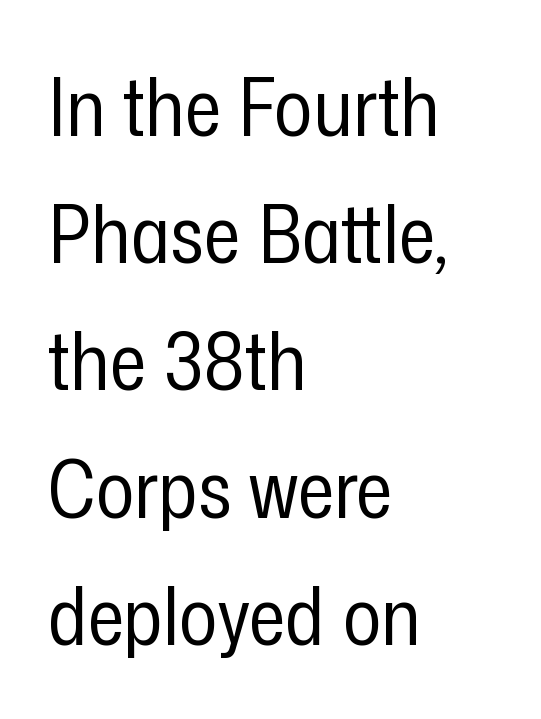
Line starts are locked; line ends wander. Here the designer chose a conventional face with non-uniform glyph widths. Upright lettering throughout. The face looks like a standard text weight, possibly lighter.
